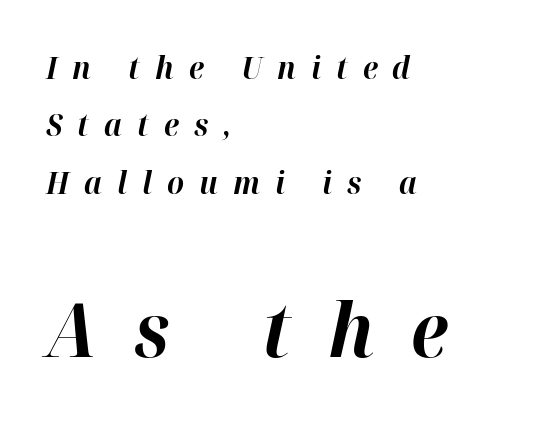
The image shows 74 px bold type, italic (leaning right); set left-aligned, loose line spacing (1.91x), unusually wide letter spacing (+0.5 em), not underlined; the second (bottom) block is 2.47x larger; high stroke contrast and a medium x-height.
